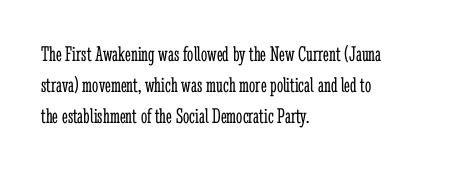
Q: Is the text bold? A: No.
Q: Is the text italic (slanted)? A: No, it is upright.
Q: Is the text underlined? A: No.
Q: How is the paragraph aligned? A: Left-aligned.
Q: Is the spacing between letters normal or unusually wide? A: Normal.
Q: Is the spacing between lines tight, normal or loose? A: Normal.
